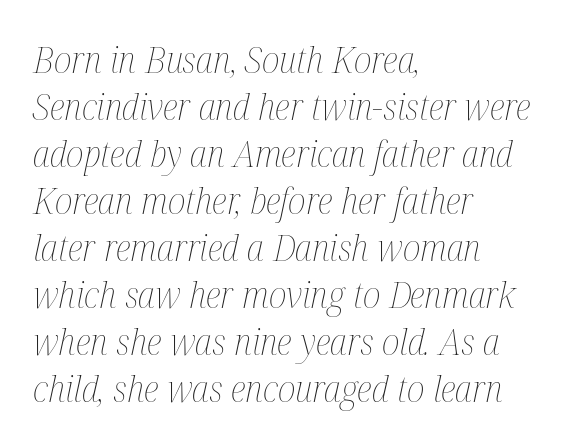
Q: Is the text bold? A: No.
Q: Is the text italic (slanted)? A: Yes, it leans right by about 12 degrees.
Q: Is the text underlined? A: No.
Q: How is the paragraph aligned? A: Left-aligned.
Q: Is the spacing between letters normal or unusually wide? A: Normal.
Q: Is the spacing between lines tight, normal or loose? A: Normal.
Q: Width (condensed, normal, or wide)? A: Condensed.
Q: Stroke contrast? A: Medium.
Q: x-height? A: Medium.
Q: Monospaced? A: No.
